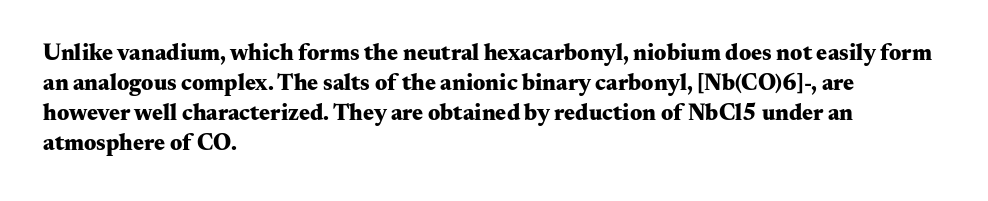
Does extra space separate the letters? No, they use regular spacing. The passage is arranged the way most books set body copy — flush left. Successive baselines arrive at the customary interval. Posture: upright roman. Is the type bold? Yes — the strokes are clearly thick and heavy.
